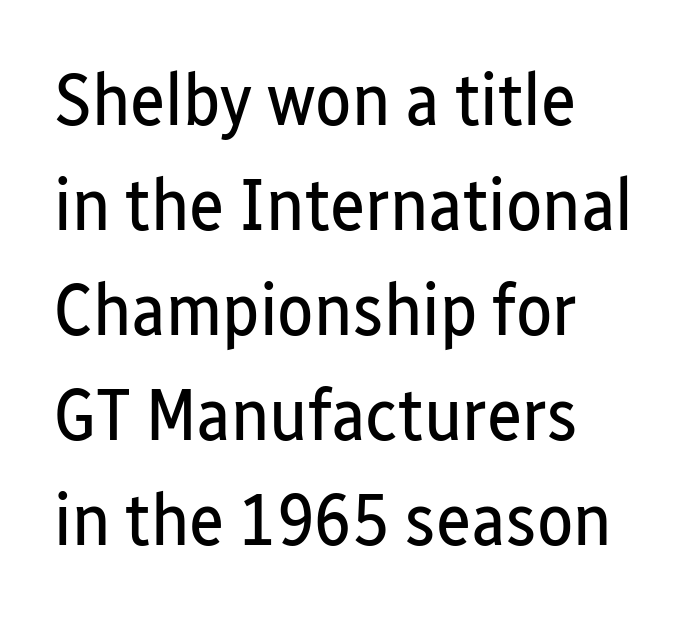
Q: Is the text bold? A: No.
Q: Is the text italic (slanted)? A: No, it is upright.
Q: Is the typeface a serif or a sans-serif typeface? A: Sans-serif.
Q: Is the text underlined? A: No.
Q: How is the paragraph aligned? A: Left-aligned.
Q: Is the spacing between letters normal or unusually wide? A: Normal.
Q: Is the spacing between lines tight, normal or loose? A: Normal.
Q: Width (condensed, normal, or wide)? A: Condensed.
Q: Stroke contrast? A: Low.
Q: x-height? A: Medium.
Q: Monospaced? A: No.
